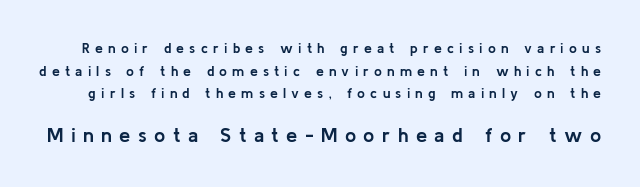
Reading down the column, the eye jumps a familiar distance to each next line. Style check: upright. Tracking here is generous; glyphs stand well apart from one another. The letters in the lower block stand taller than those in the block above.
